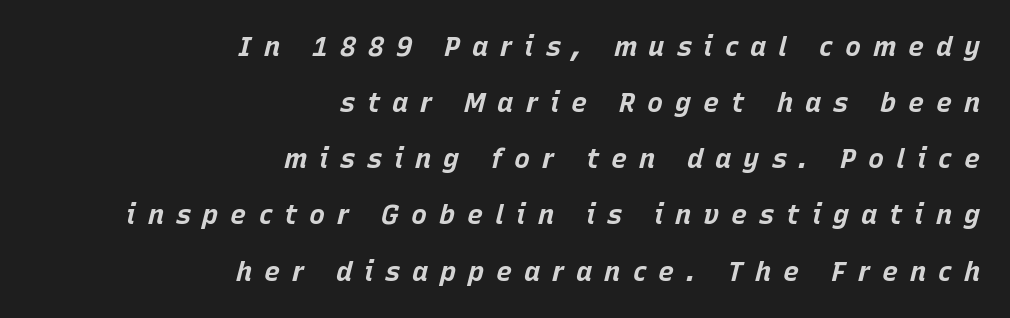
Q: Is the text bold? A: Yes.
Q: Is the text italic (slanted)? A: Yes, it leans right by about 15 degrees.
Q: Is the text underlined? A: No.
Q: How is the paragraph aligned? A: Right-aligned.
Q: Is the spacing between letters normal or unusually wide? A: Unusually wide.
Q: Is the spacing between lines tight, normal or loose? A: Loose.
